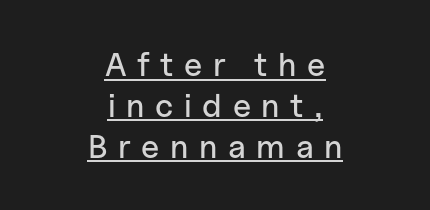
Each line of the rendering has a horizontal stroke beneath the glyphs. The paragraph has two soft edges and a firm central axis. The designer went with a sans here, leaving each stem footless. The rendering uses natural spacing where letterforms have individual widths. Upright lettering throughout.
